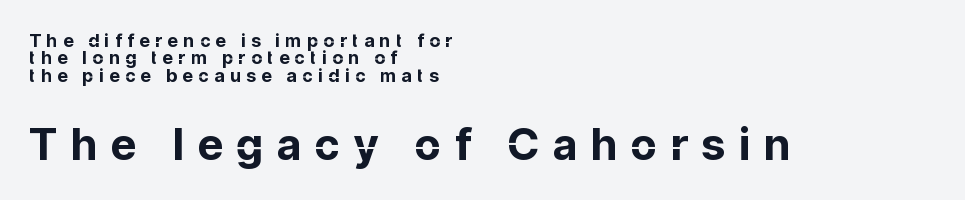
{"serif": "no", "italic": "no", "bold": "yes", "weight": "bold", "width": "normal", "stroke_contrast": "low", "x_height": "medium", "monospaced": "no", "underline": "no", "align": "left", "line_spacing": "tight", "line_spacing_ratio": 0.97, "letter_spacing": "wide", "letter_spacing_em": 0.32, "larger_block": "second", "size_ratio": 2.44, "glyph_px": 44}
